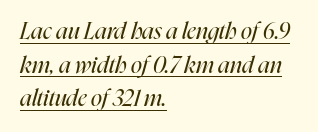
Regarding leading, the lines here are spaced in the standard way. The lines in this sample share a left origin and differ only in where they stop. This sample uses an oblique cut, with every glyph tilted off the vertical. Caption: face not bold, strokes unweighted. This sample carries an underscore along the baseline area.
